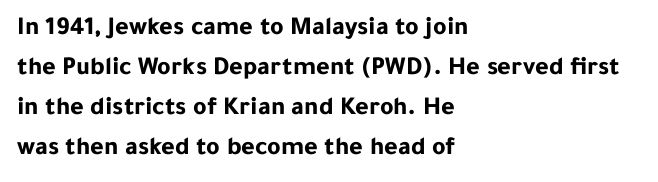
Q: Is the text bold? A: Yes.
Q: Is the text italic (slanted)? A: No, it is upright.
Q: Is the text underlined? A: No.
Q: How is the paragraph aligned? A: Left-aligned.
Q: Is the spacing between letters normal or unusually wide? A: Normal.
Q: Is the spacing between lines tight, normal or loose? A: Normal.
